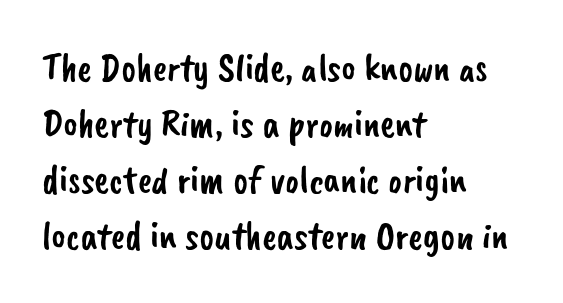
The type is set solid horizontally, with unmodified tracking. Type without underlining. The font family rendered here belongs to the sans-serif group. Is this a fixed-width face? No — the glyphs have proportional, varying widths. Regular leading.
